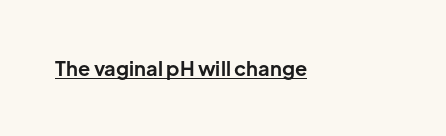
Q: Is the text bold? A: Yes.
Q: Is the text italic (slanted)? A: No, it is upright.
Q: Is the text underlined? A: Yes.
Q: How is the paragraph aligned? A: Left-aligned.
Q: Is the spacing between letters normal or unusually wide? A: Normal.
